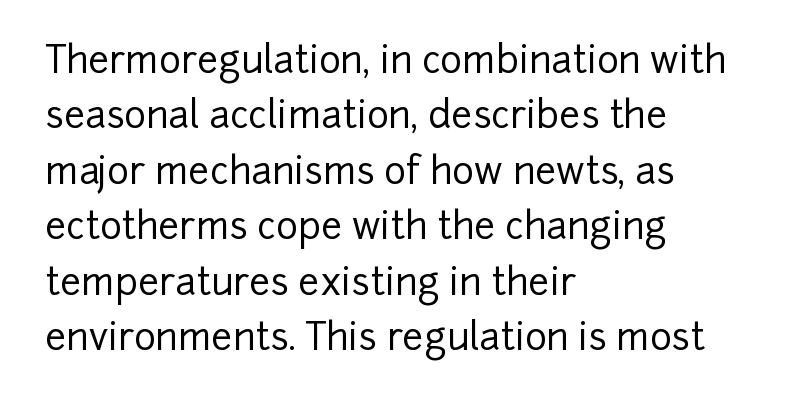
Q: Is the text italic (slanted)? A: No, it is upright.
Q: Is the typeface a serif or a sans-serif typeface? A: Sans-serif.
Q: Is the text underlined? A: No.
Q: How is the paragraph aligned? A: Left-aligned.
Q: Is the spacing between letters normal or unusually wide? A: Normal.
Q: Is the spacing between lines tight, normal or loose? A: Normal.
Q: Width (condensed, normal, or wide)? A: Normal.
Q: Stroke contrast? A: Low.
Q: x-height? A: Medium.
Q: Monospaced? A: No.
